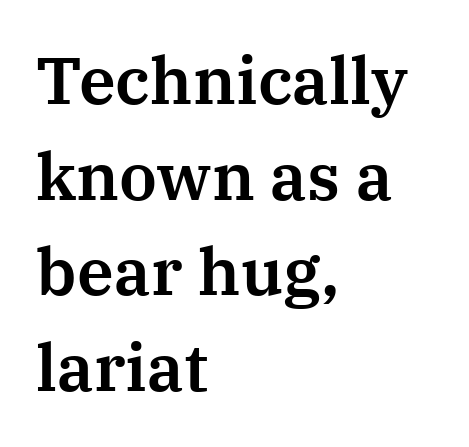
The image shows 66 px serif type, upright; set left-aligned, normal line spacing (1.45x), normal letter spacing, not underlined; medium stroke contrast and a medium x-height.
